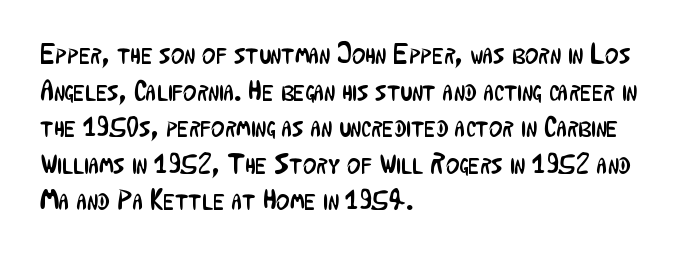
Q: Is the text bold? A: No.
Q: Is the text italic (slanted)? A: No, it is upright.
Q: Is the typeface a serif or a sans-serif typeface? A: Sans-serif.
Q: Is the text underlined? A: No.
Q: How is the paragraph aligned? A: Left-aligned.
Q: Is the spacing between letters normal or unusually wide? A: Normal.
Q: Is the spacing between lines tight, normal or loose? A: Normal.
Q: Width (condensed, normal, or wide)? A: Condensed.
Q: Stroke contrast? A: Low.
Q: x-height? A: Medium.
Q: Monospaced? A: No.
